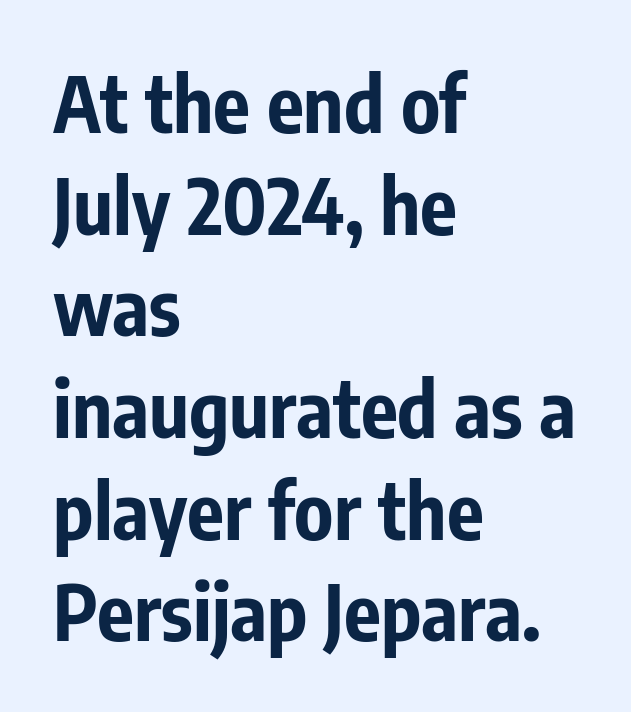
The image shows 77 px bold, condensed sans-serif type, upright; set left-aligned, normal line spacing (1.32x), normal letter spacing, not underlined; low stroke contrast and a medium x-height.
